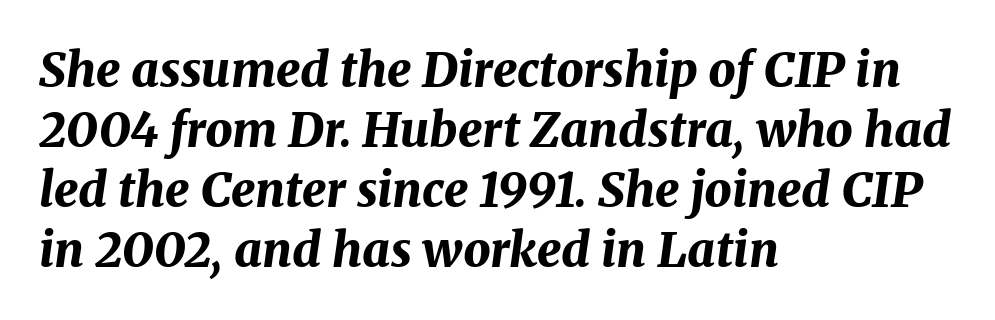
The image shows 48 px bold type, italic (leaning right); set left-aligned, normal line spacing (1.25x), normal letter spacing, not underlined; medium stroke contrast and a medium x-height.
